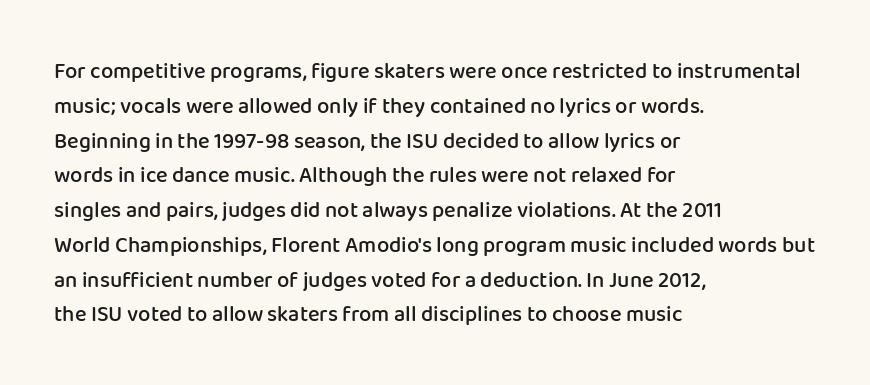
Firm but not heavy-handed strokes: this text is semibold. The specimen omits any rule beneath the text block's lines. Ordinary non-slanted type is in use. Each new line begins a customary step beneath the previous one. The line texture is even and compact thanks to regular tracking.
